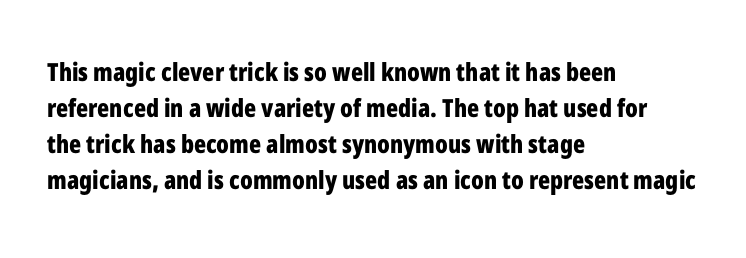
Q: Is the text bold? A: Yes.
Q: Is the text italic (slanted)? A: No, it is upright.
Q: Is the text underlined? A: No.
Q: How is the paragraph aligned? A: Left-aligned.
Q: Is the spacing between letters normal or unusually wide? A: Normal.
Q: Is the spacing between lines tight, normal or loose? A: Normal.
